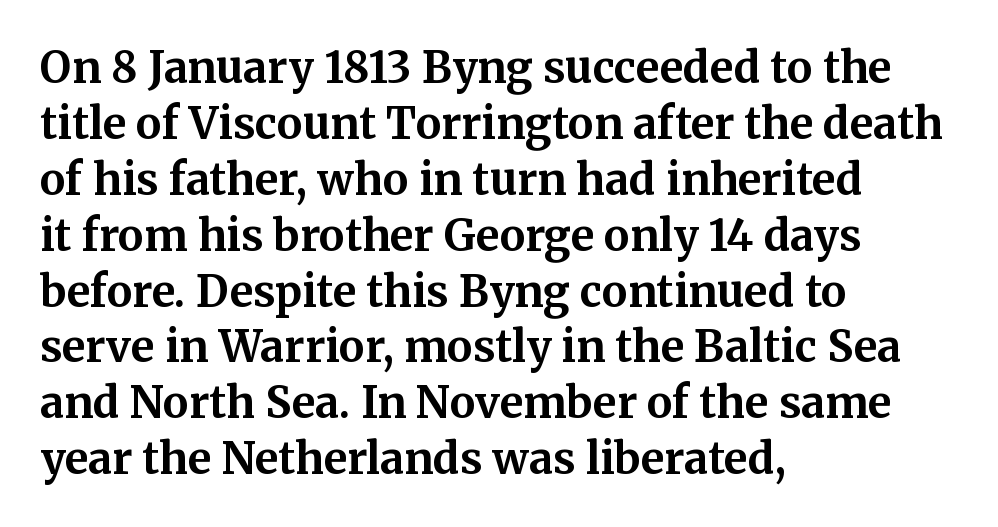
Each row of text sits above clean, open space. Is this a fixed-width face? No — the glyphs have proportional, varying widths. The setting favours the left margin, as ordinary paragraphs usually do. Old-style or modern, the face here clearly has serifs. Caption: bold face, heavy strokes. These lines were composed using upright roman letters.
